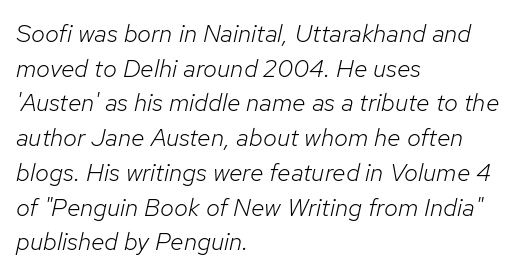
{"italic": "yes", "lean": "right", "slant_degrees": 12, "bold": "no", "underline": "no", "align": "left", "line_spacing": "normal", "line_spacing_ratio": 1.39, "letter_spacing": "normal", "letter_spacing_em": 0.0, "glyph_px": 25}
